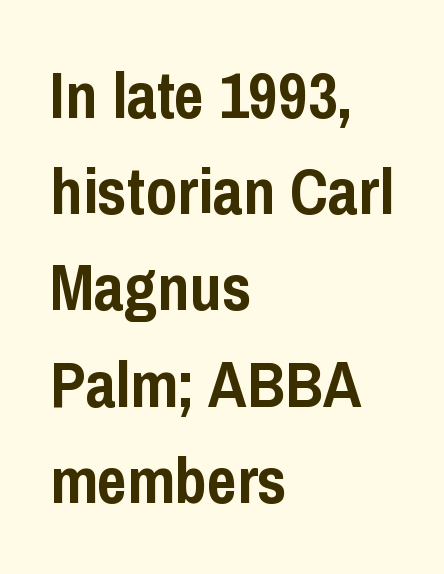
Spacing verdict: proportional, widths tailored to each character. The glyphs in this specimen are sans serif. The typesetter chose a ragged-right arrangement here. Rendered with straight, roman letterforms. Words float on clear page, feet unadorned.
